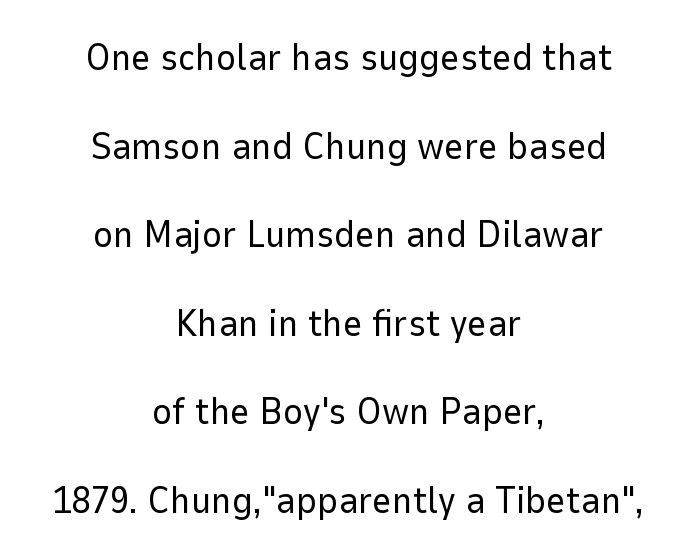
{"serif": "no", "italic": "no", "bold": "no", "weight": "regular", "width": "normal", "stroke_contrast": "low", "x_height": "medium", "monospaced": "no", "underline": "no", "align": "center", "line_spacing": "loose", "line_spacing_ratio": 2.33, "letter_spacing": "normal", "letter_spacing_em": 0.0, "glyph_px": 38}
